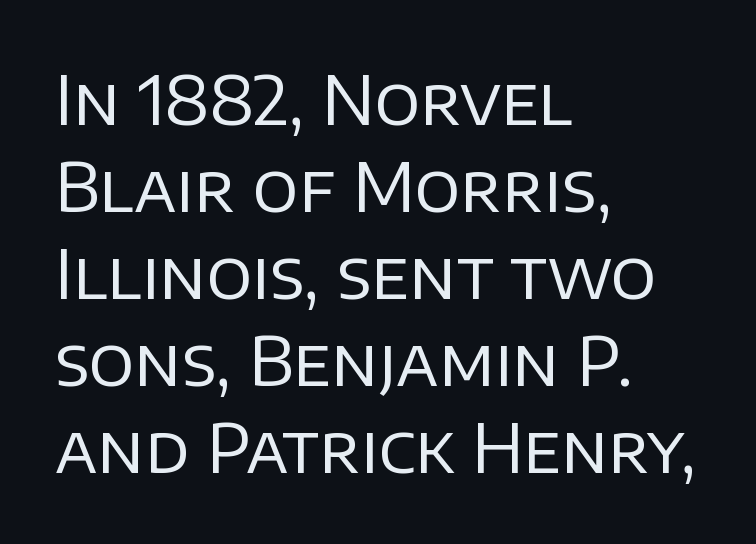
Q: Is the text bold? A: No.
Q: Is the text italic (slanted)? A: No, it is upright.
Q: Is the typeface a serif or a sans-serif typeface? A: Sans-serif.
Q: Is the text underlined? A: No.
Q: How is the paragraph aligned? A: Left-aligned.
Q: Is the spacing between letters normal or unusually wide? A: Normal.
Q: Is the spacing between lines tight, normal or loose? A: Normal.
Q: Width (condensed, normal, or wide)? A: Normal.
Q: Stroke contrast? A: Low.
Q: x-height? A: Large.
Q: Monospaced? A: No.
